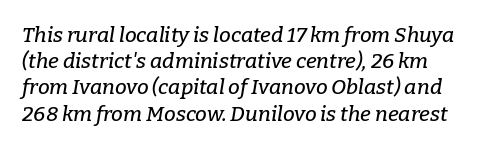
The image shows 21 px text type, italic (leaning right); set left-aligned, normal line spacing (1.25x), normal letter spacing, not underlined.
